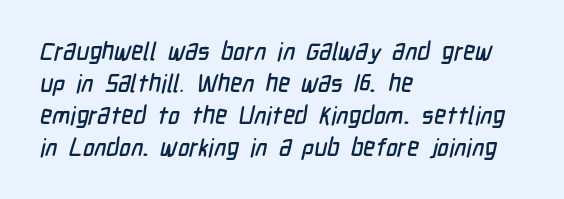
Q: Is the text underlined? A: No.
Q: How is the paragraph aligned? A: Left-aligned.
Q: Is the spacing between letters normal or unusually wide? A: Normal.
Q: Is the spacing between lines tight, normal or loose? A: Normal.
